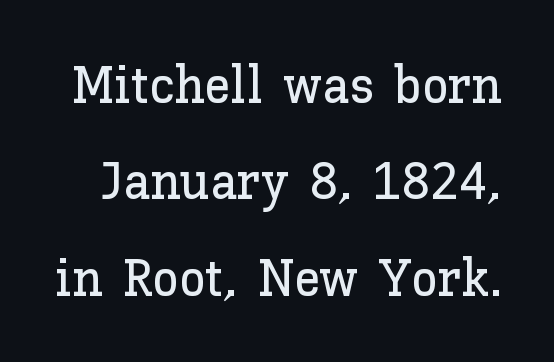
The image shows 53 px text type, upright; set line spacing 1.82x, normal letter spacing, not underlined; low stroke contrast and a medium x-height.
